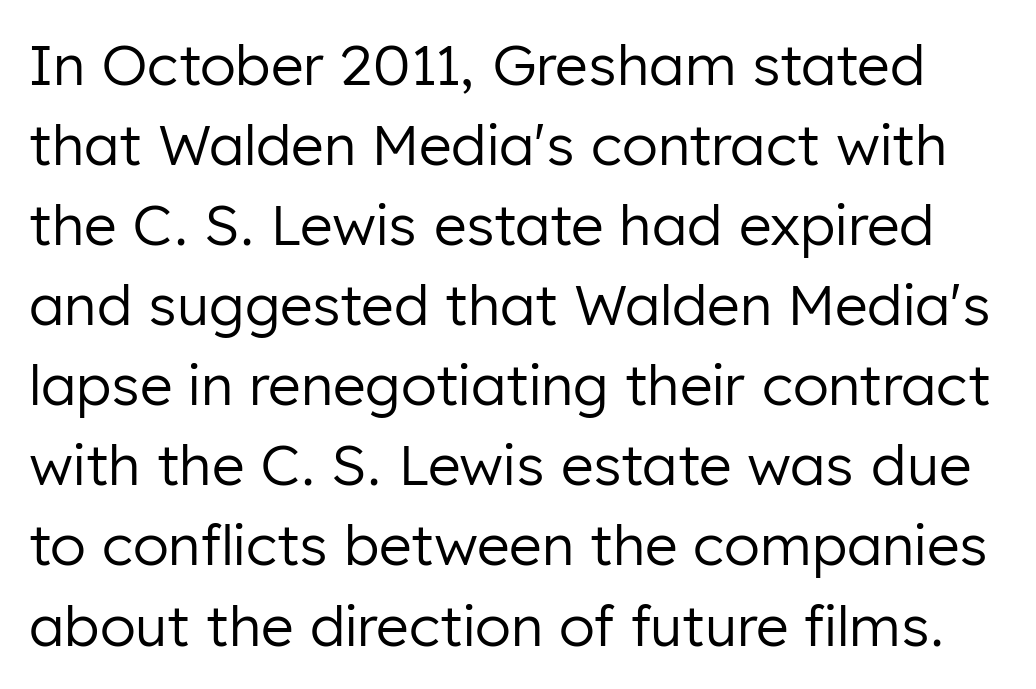
The image shows 56 px regular-weight sans-serif type, upright; set normal line spacing (1.43x), normal letter spacing, not underlined; low stroke contrast and a medium x-height.
